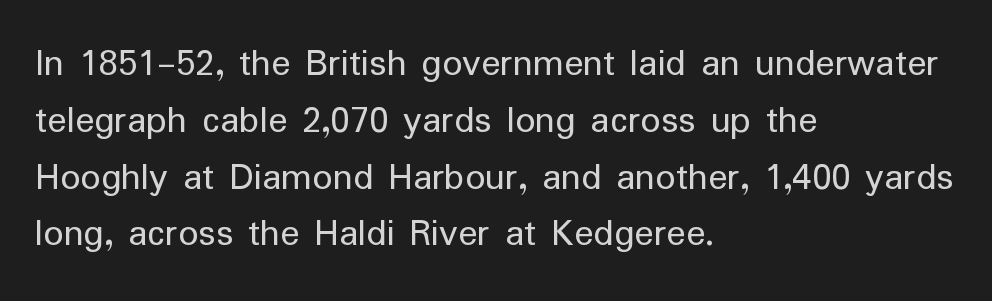
Q: Is the text bold? A: No.
Q: Is the text italic (slanted)? A: No, it is upright.
Q: Is the typeface a serif or a sans-serif typeface? A: Sans-serif.
Q: Is the text underlined? A: No.
Q: How is the paragraph aligned? A: Left-aligned.
Q: Is the spacing between letters normal or unusually wide? A: Normal.
Q: Is the spacing between lines tight, normal or loose? A: Normal.
Q: Width (condensed, normal, or wide)? A: Normal.
Q: Stroke contrast? A: Low.
Q: x-height? A: Medium.
Q: Monospaced? A: No.
